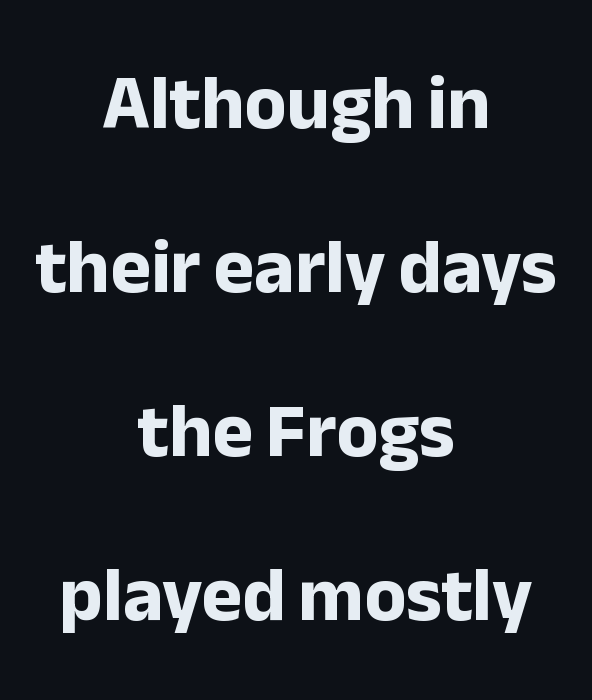
{"serif": "no", "italic": "no", "bold": "yes", "weight": "bold", "width": "normal", "stroke_contrast": "low", "x_height": "medium", "monospaced": "no", "underline": "no", "align": "center", "line_spacing": "loose", "line_spacing_ratio": 2.13, "letter_spacing": "normal", "letter_spacing_em": 0.0, "glyph_px": 77}
